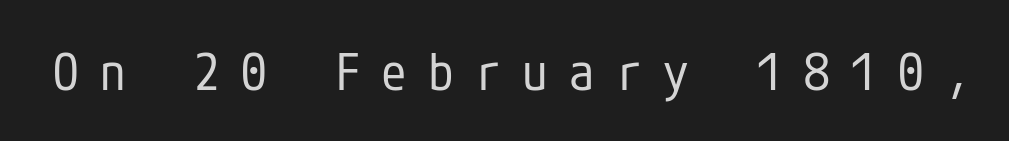
The font's upright variant was chosen for this text. The letters are spread apart with noticeably loose tracking. Bare-footed words on every line. Typographically, this falls in the sans-serif category. Vertical stems look standard width or narrower in stroke.
